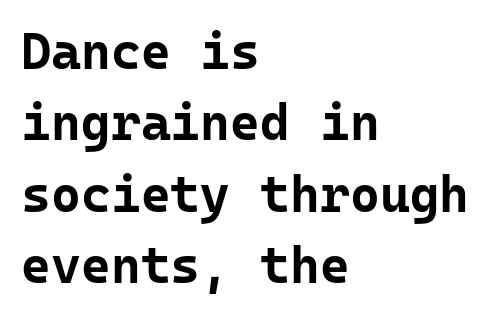
Alignment: flush left. Does extra space separate the letters? No, they use regular spacing. The rows are spaced the way most documents space them. Italic? Not at all — the glyphs are vertical. Descenders hang freely into open space.
